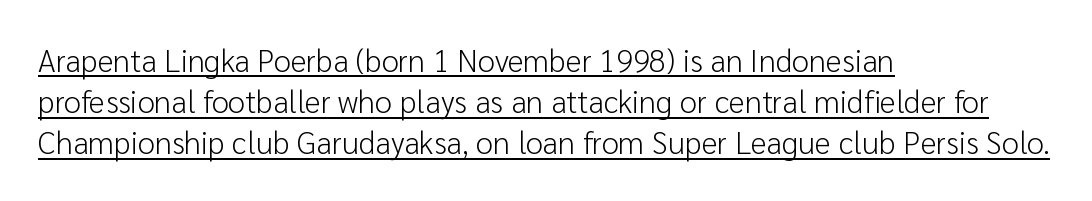
{"serif": "no", "italic": "no", "bold": "no", "weight": "light", "width": "normal", "stroke_contrast": "low", "x_height": "medium", "monospaced": "no", "underline": "yes", "align": "left", "line_spacing": "normal", "line_spacing_ratio": 1.33, "letter_spacing": "normal", "letter_spacing_em": 0.0, "glyph_px": 31}
